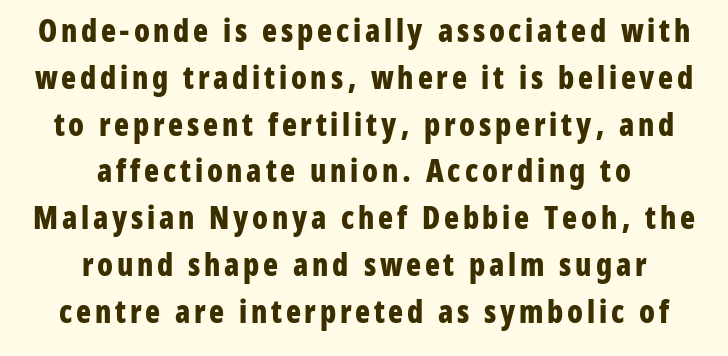
Each letter's strokes conclude bluntly, with no projecting serifs. Honestly, the row spacing looks completely unremarkable. Has an underline been added? It has not. Emphasis by weight is at full strength: bold. The axis of the letterforms is exactly vertical. Alignment: centered.
